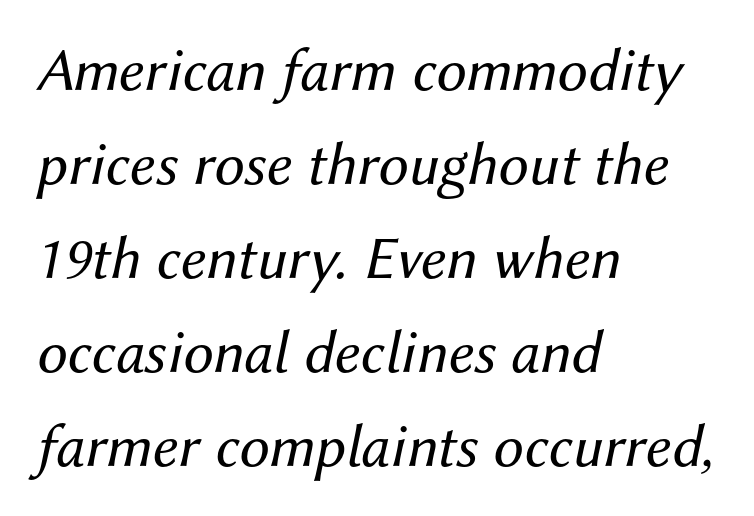
Q: Is the text bold? A: No.
Q: Is the text italic (slanted)? A: Yes, it leans right by about 12 degrees.
Q: Is the text underlined? A: No.
Q: How is the paragraph aligned? A: Left-aligned.
Q: Is the spacing between letters normal or unusually wide? A: Normal.
Q: Is the spacing between lines tight, normal or loose? A: Normal.
Q: Width (condensed, normal, or wide)? A: Normal.
Q: Stroke contrast? A: Medium.
Q: x-height? A: Medium.
Q: Monospaced? A: No.
